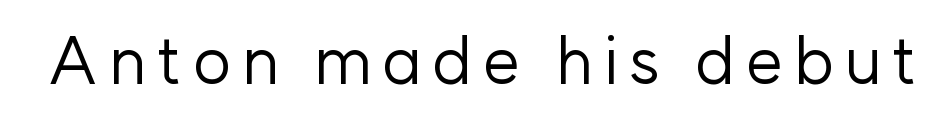
These lines were composed using upright roman letters. Each letter keeps its own natural width here, so spacing adapts to shape. Check where the strokes stop: nothing finishes them off — pure sans. These glyphs show unthickened strokes, regular width or finer. The strip under each line holds only bare page.
